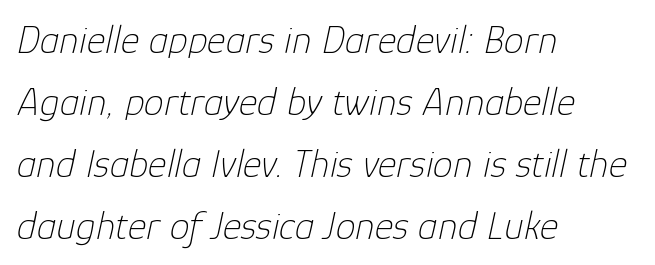
The image shows 40 px thin type, italic (leaning right); set left-aligned, normal line spacing (1.55x), normal letter spacing, not underlined; low stroke contrast and a medium x-height.
